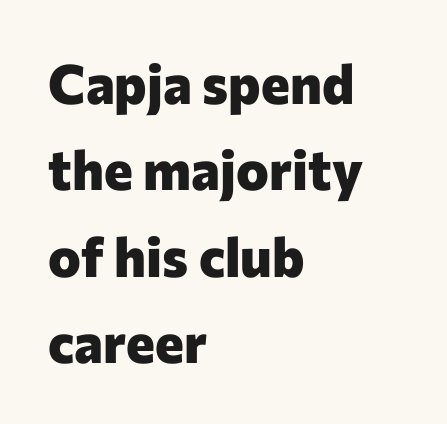
Q: Is the text bold? A: Yes.
Q: Is the text italic (slanted)? A: No, it is upright.
Q: Is the typeface a serif or a sans-serif typeface? A: Sans-serif.
Q: Is the text underlined? A: No.
Q: How is the paragraph aligned? A: Left-aligned.
Q: Is the spacing between letters normal or unusually wide? A: Normal.
Q: Is the spacing between lines tight, normal or loose? A: Normal.
Q: Width (condensed, normal, or wide)? A: Normal.
Q: Stroke contrast? A: Low.
Q: x-height? A: Medium.
Q: Monospaced? A: No.
